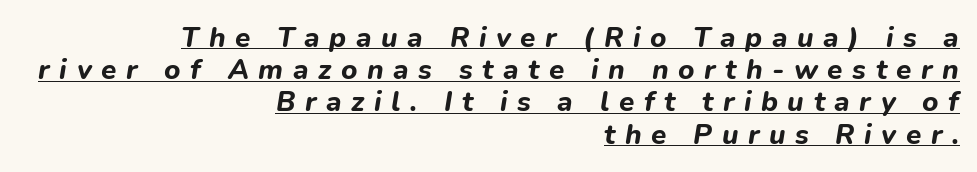
Q: Is the text bold? A: Yes.
Q: Is the text italic (slanted)? A: Yes, it leans right by about 9 degrees.
Q: Is the text underlined? A: Yes.
Q: How is the paragraph aligned? A: Right-aligned.
Q: Is the spacing between letters normal or unusually wide? A: Unusually wide.
Q: Is the spacing between lines tight, normal or loose? A: Tight.
Q: Width (condensed, normal, or wide)? A: Normal.
Q: Stroke contrast? A: Low.
Q: x-height? A: Medium.
Q: Monospaced? A: No.
